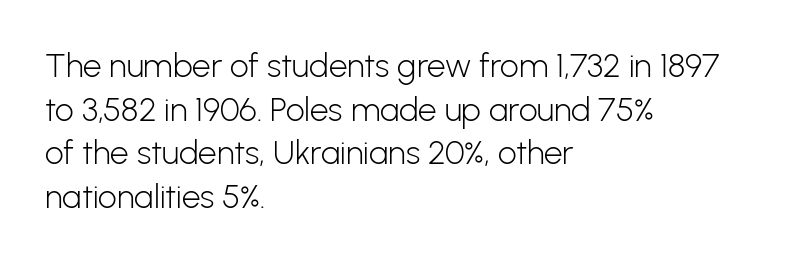
Beneath every word, the page is bare. Successive baselines arrive at the customary interval. Think of a printed novel: that variable character pitch is what you see here. Line beginnings align vertically; line endings do not. A sans-serif font was chosen for this passage. No italicization has been applied; the sample stays upright.
